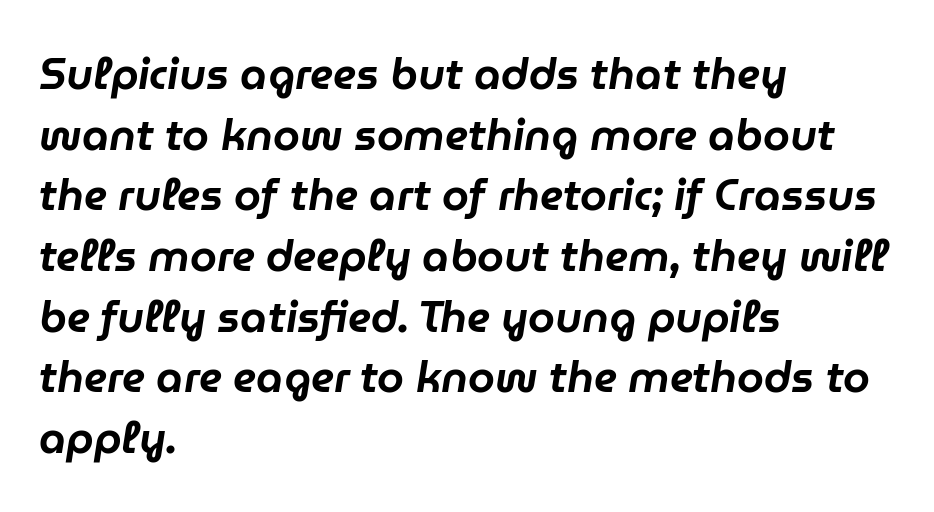
Clear beneath every line of the passage. The vertical gap from one line to the next is medium. Is this a fixed-width face? No — the glyphs have proportional, varying widths. Quick note: italic.
